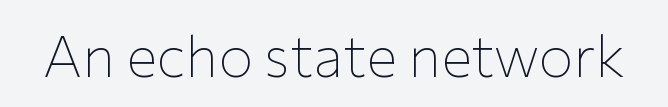
Q: Is the text bold? A: No.
Q: Is the text italic (slanted)? A: No, it is upright.
Q: Is the typeface a serif or a sans-serif typeface? A: Sans-serif.
Q: Is the text underlined? A: No.
Q: Is the spacing between letters normal or unusually wide? A: Normal.
Q: Width (condensed, normal, or wide)? A: Normal.
Q: Stroke contrast? A: Low.
Q: x-height? A: Medium.
Q: Monospaced? A: No.
